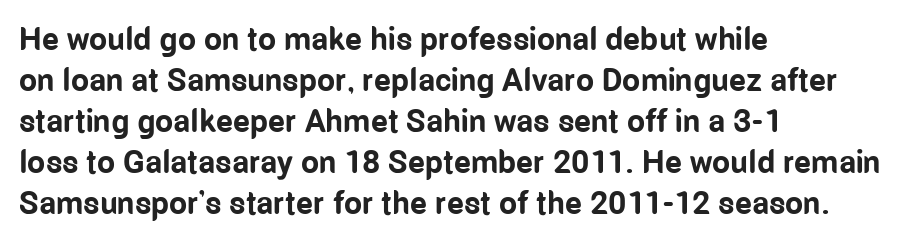
The image shows 32 px bold, condensed sans-serif type, upright; set left-aligned, normal line spacing (1.28x), normal letter spacing, not underlined; low stroke contrast and a medium x-height.
